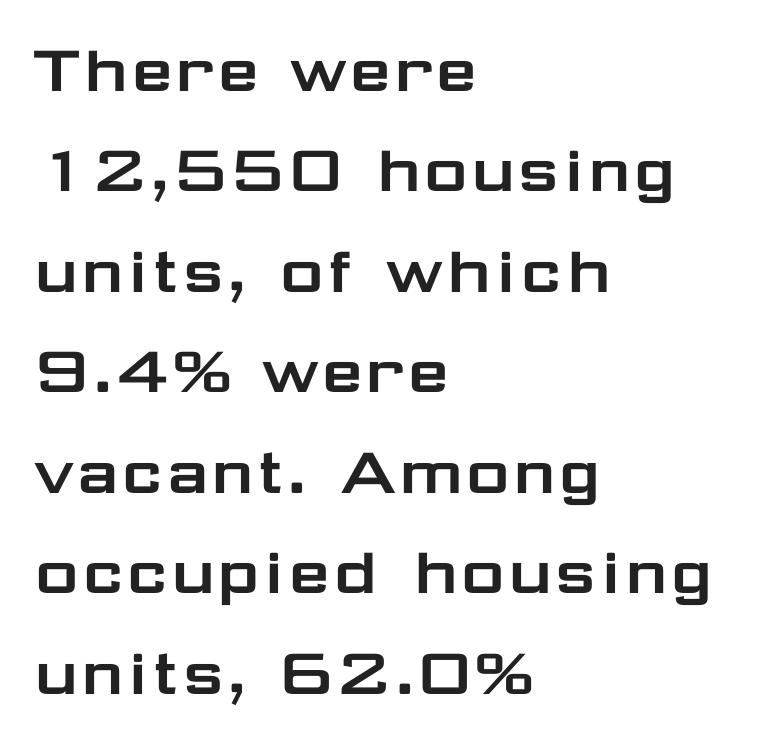
{"serif": "no", "italic": "no", "width": "wide", "stroke_contrast": "low", "x_height": "medium", "monospaced": "no", "underline": "no", "align": "left", "line_spacing": "normal", "line_spacing_ratio": 1.34, "letter_spacing": "normal", "letter_spacing_em": 0.0, "glyph_px": 75}
